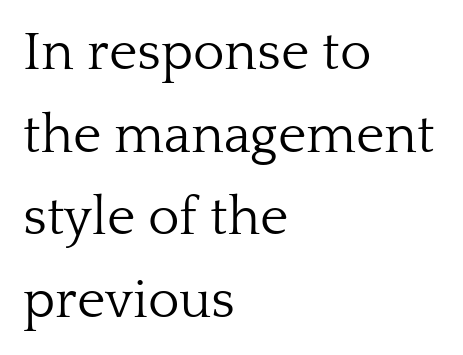
The image shows 54 px light serif type, upright; set left-aligned, normal line spacing (1.53x), normal letter spacing, not underlined; low stroke contrast and a medium x-height.
